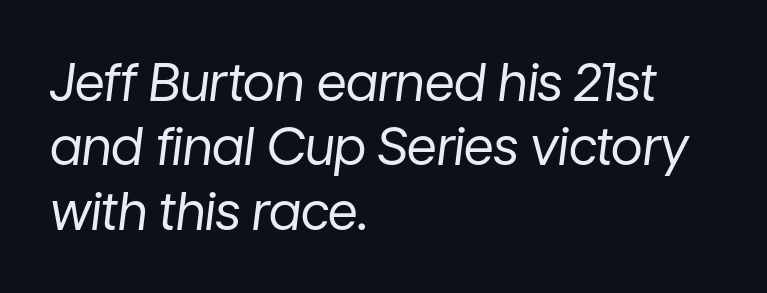
Between one letter and the next there's only the usual sliver of space. Spacing verdict: proportional, widths tailored to each character. In CSS terms this would be text-align: left. The glyphs are unaccompanied by any horizontal stroke below them. An italicized treatment has been applied to the whole sample. On a weight scale, this lands at 450 or below.
